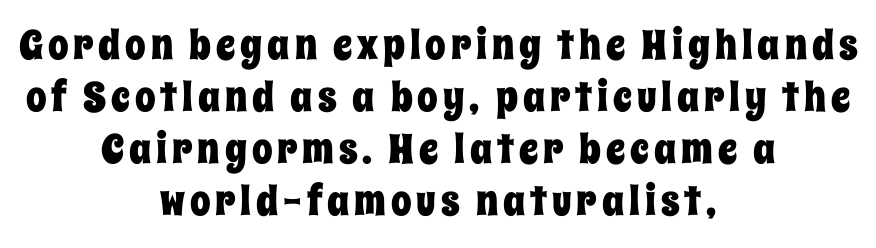
Q: Is the text italic (slanted)? A: No, it is upright.
Q: Is the text underlined? A: No.
Q: How is the paragraph aligned? A: Centered.
Q: Is the spacing between lines tight, normal or loose? A: Normal.
Q: Width (condensed, normal, or wide)? A: Condensed.
Q: Stroke contrast? A: Low.
Q: x-height? A: Large.
Q: Monospaced? A: No.
